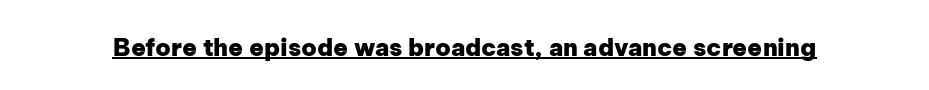
Students, observe the line beneath the letters — that is underlining. Upright lettering throughout. Summary of weight: heavy, a full bold. Here the glyphs are tracked normally, forming tight word shapes.
